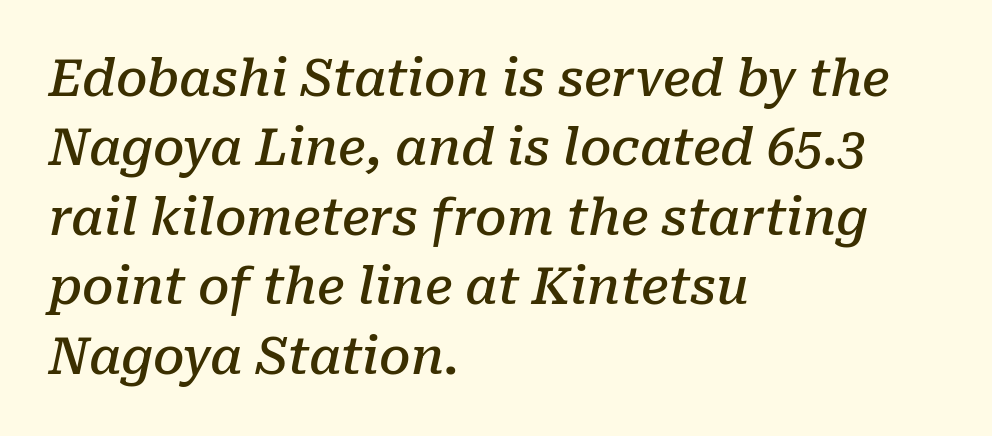
The image shows 50 px semibold serif type, italic (leaning right); set left-aligned, normal line spacing (1.39x), normal letter spacing, not underlined; low stroke contrast and a medium x-height.
